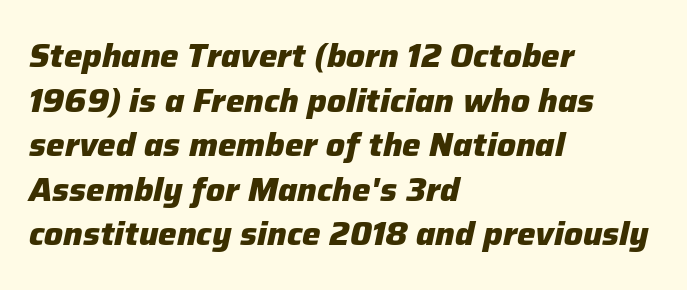
The image shows 33 px heavy type, italic (leaning right); set left-aligned, normal line spacing (1.35x), normal letter spacing, not underlined; low stroke contrast and a medium x-height.
